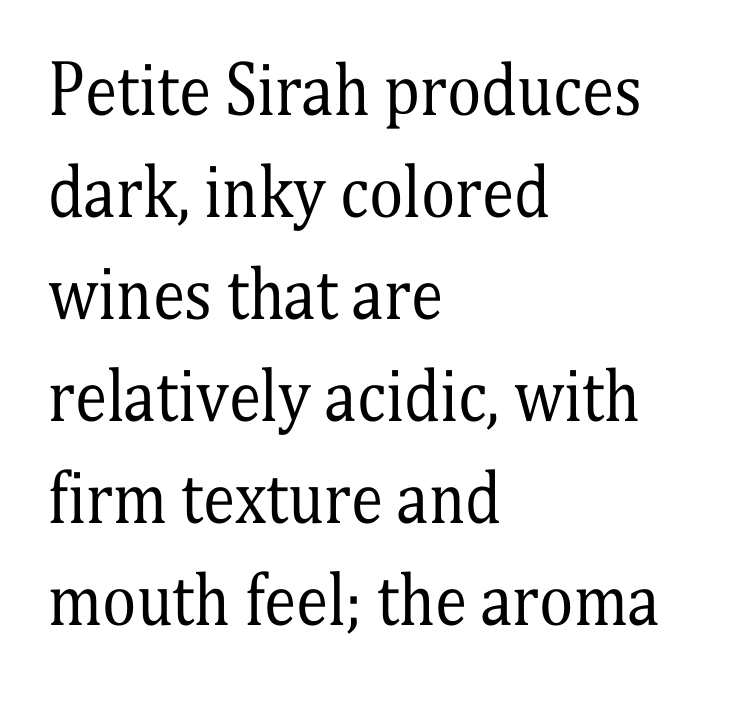
Q: Is the text bold? A: No.
Q: Is the text italic (slanted)? A: No, it is upright.
Q: Is the typeface a serif or a sans-serif typeface? A: Serif.
Q: Is the text underlined? A: No.
Q: How is the paragraph aligned? A: Left-aligned.
Q: Is the spacing between letters normal or unusually wide? A: Normal.
Q: Is the spacing between lines tight, normal or loose? A: Normal.
Q: Width (condensed, normal, or wide)? A: Condensed.
Q: Stroke contrast? A: Medium.
Q: x-height? A: Medium.
Q: Monospaced? A: No.
